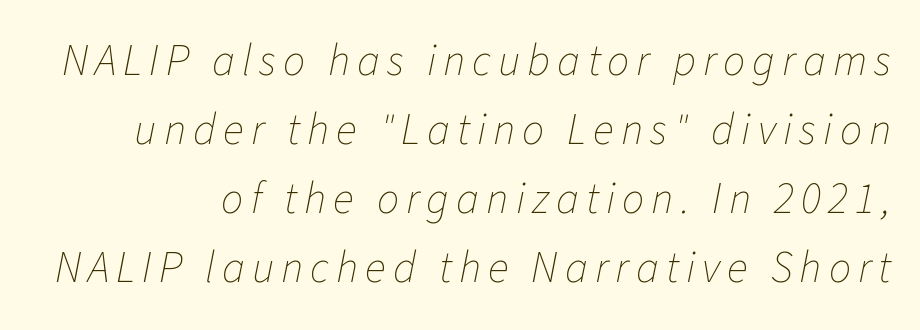
Leading matches the norm, producing a regular column. This reads as an unemphasized weight, regular at the heaviest. Clear beneath every line of the passage. Italic: yes, the glyphs are oblique. Varying glyph widths throughout — classic text-font behaviour.
